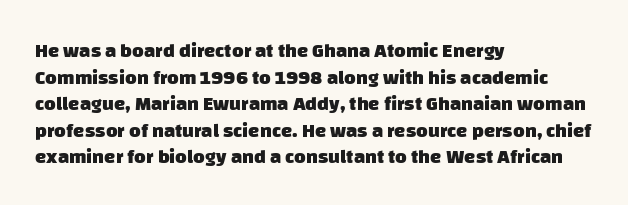
Its strokes are broad and dark, the hallmark of bold type. Short and long lines alike share a common starting point at left. How are the letters spaced? Ordinarily, with no added tracking. The gap between lines stays unmarked. Each new line begins a customary step beneath the previous one.
